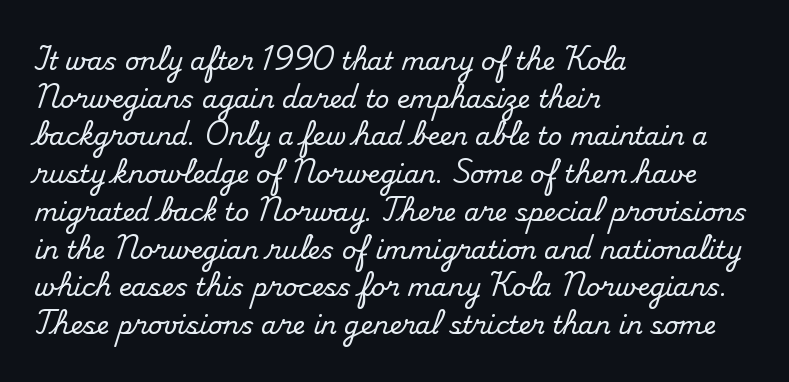
Q: Is the text italic (slanted)? A: Yes.
Q: Is the text underlined? A: No.
Q: How is the paragraph aligned? A: Left-aligned.
Q: Is the spacing between letters normal or unusually wide? A: Normal.
Q: Is the spacing between lines tight, normal or loose? A: Normal.
